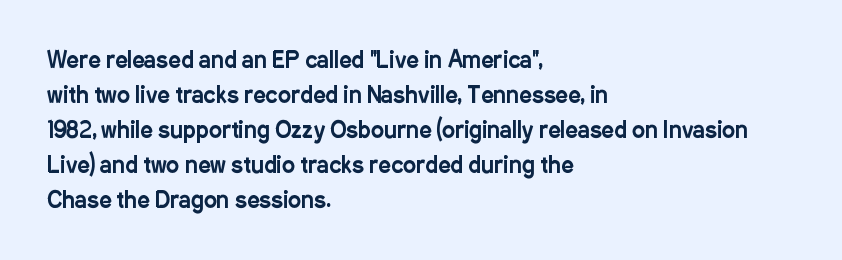
Q: Is the text italic (slanted)? A: No, it is upright.
Q: Is the text underlined? A: No.
Q: How is the paragraph aligned? A: Left-aligned.
Q: Is the spacing between letters normal or unusually wide? A: Normal.
Q: Is the spacing between lines tight, normal or loose? A: Normal.
